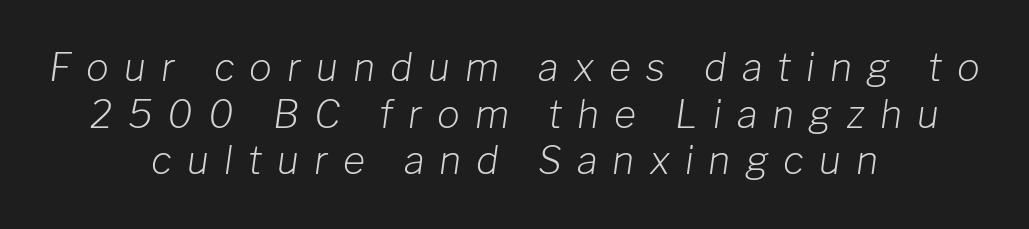
Q: Is the text bold? A: No.
Q: Is the text italic (slanted)? A: Yes, it leans right by about 8 degrees.
Q: Is the text underlined? A: No.
Q: How is the paragraph aligned? A: Centered.
Q: Is the spacing between letters normal or unusually wide? A: Unusually wide.
Q: Width (condensed, normal, or wide)? A: Normal.
Q: Stroke contrast? A: Low.
Q: x-height? A: Medium.
Q: Monospaced? A: No.
